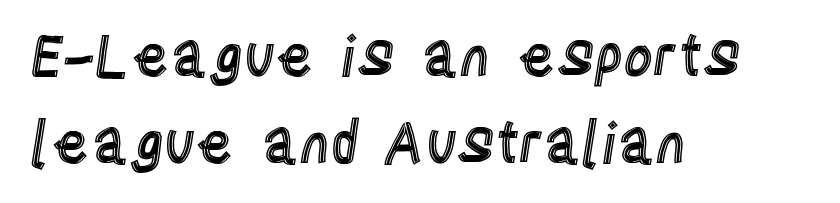
Q: Is the text italic (slanted)? A: Yes.
Q: Is the text underlined? A: No.
Q: How is the paragraph aligned? A: Left-aligned.
Q: Is the spacing between letters normal or unusually wide? A: Normal.
Q: Is the spacing between lines tight, normal or loose? A: Normal.
Q: Width (condensed, normal, or wide)? A: Condensed.
Q: x-height? A: Large.
Q: Monospaced? A: No.
